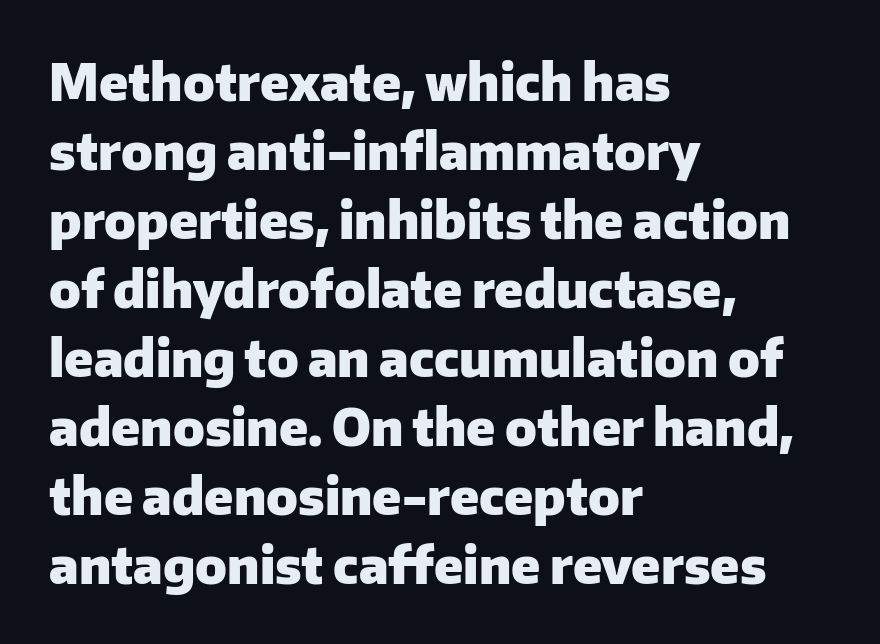
{"serif": "no", "italic": "no", "bold": "yes", "weight": "heavy", "width": "normal", "stroke_contrast": "low", "x_height": "medium", "monospaced": "no", "underline": "no", "align": "left", "line_spacing": "normal", "line_spacing_ratio": 1.38, "letter_spacing": "normal", "letter_spacing_em": 0.0, "glyph_px": 50}
